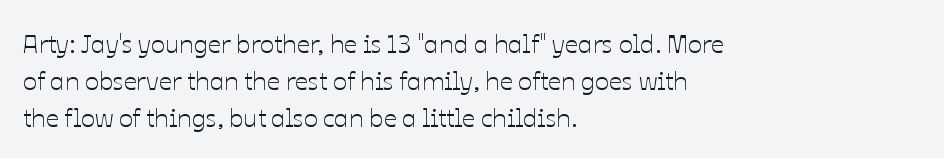
Q: Is the text italic (slanted)? A: No, it is upright.
Q: Is the text underlined? A: No.
Q: How is the paragraph aligned? A: Left-aligned.
Q: Is the spacing between letters normal or unusually wide? A: Normal.
Q: Is the spacing between lines tight, normal or loose? A: Normal.
